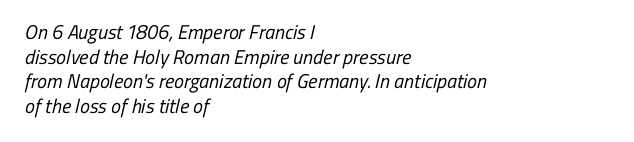
Q: Is the text bold? A: No.
Q: Is the text underlined? A: No.
Q: How is the paragraph aligned? A: Left-aligned.
Q: Is the spacing between letters normal or unusually wide? A: Normal.
